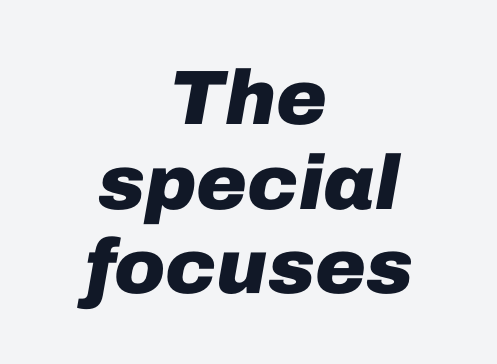
The image shows 77 px heavy type, italic (leaning right); set centered, tight line spacing (1.1x), normal letter spacing, not underlined; low stroke contrast and a medium x-height.
